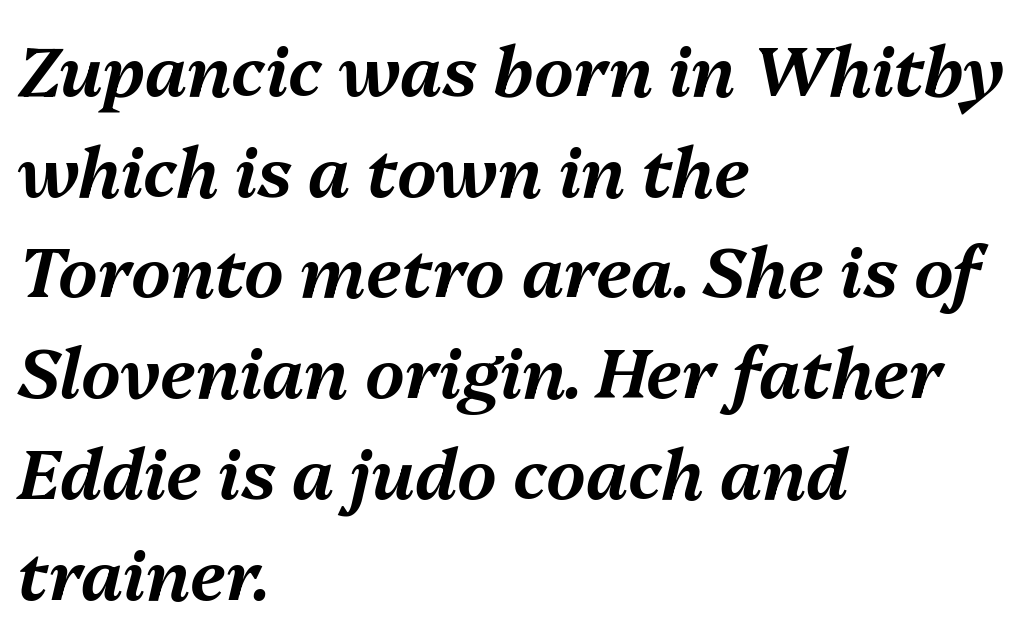
Q: Is the text italic (slanted)? A: Yes, it leans right by about 13 degrees.
Q: Is the text underlined? A: No.
Q: How is the paragraph aligned? A: Left-aligned.
Q: Is the spacing between letters normal or unusually wide? A: Normal.
Q: Is the spacing between lines tight, normal or loose? A: Normal.
Q: Width (condensed, normal, or wide)? A: Normal.
Q: Stroke contrast? A: Medium.
Q: x-height? A: Medium.
Q: Monospaced? A: No.
